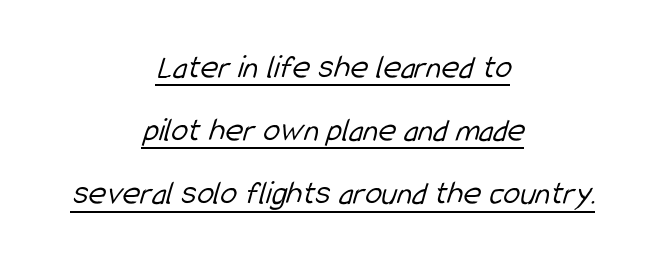
The typesetter has applied underlining to the passage shown. Note the varied advance widths — an 'i' is clearly narrower than an 'm'. Caption: multi-line text, centered on the measure. The glyphs in this specimen are sans serif.
